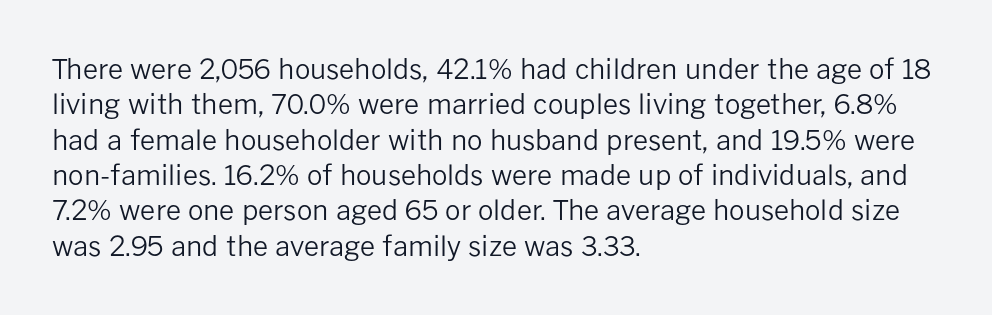
Line beginnings align vertically; line endings do not. The typography opts for an upright posture over an oblique one. Baseline-to-baseline distance is the conventional proportion of letter height. The characters are drawn with everyday or finer stroke widths. Here the glyphs are tracked normally, forming tight word shapes.
